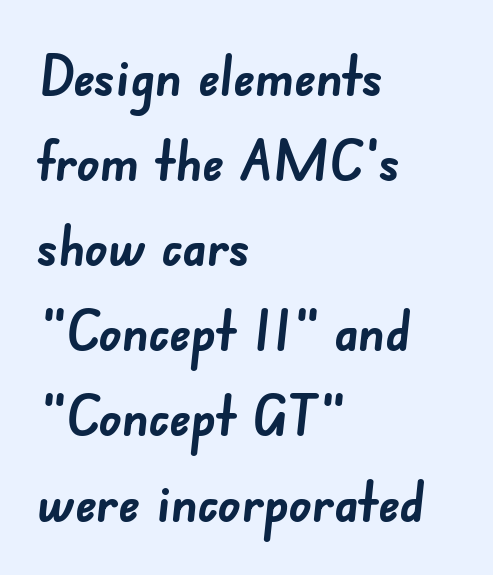
{"serif": "no", "bold": "yes", "weight": "semibold", "width": "normal", "stroke_contrast": "low", "x_height": "small", "monospaced": "no", "underline": "no", "align": "left", "line_spacing": "normal", "line_spacing_ratio": 1.52, "letter_spacing": "normal", "letter_spacing_em": 0.0, "glyph_px": 56}
